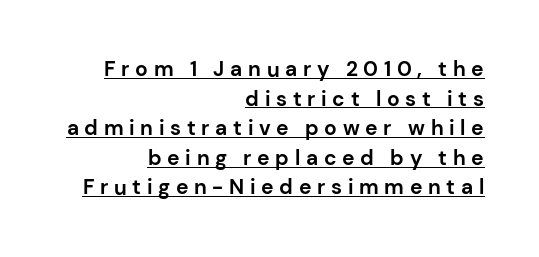
{"italic": "no", "bold": "yes", "underline": "yes", "align": "right", "line_spacing": "normal", "line_spacing_ratio": 1.41, "letter_spacing": "wide", "letter_spacing_em": 0.27, "glyph_px": 21}
